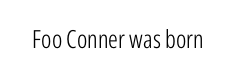
{"italic": "no", "bold": "no", "underline": "no", "letter_spacing": "normal", "letter_spacing_em": 0.0, "glyph_px": 25}
